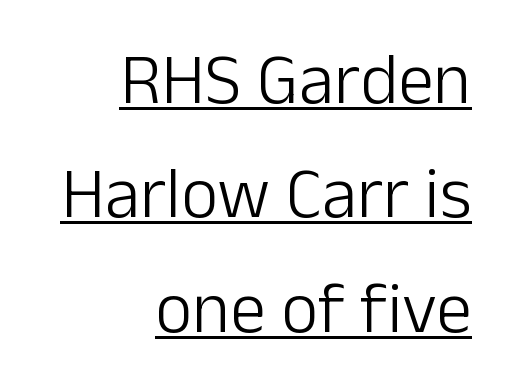
Q: Is the text bold? A: No.
Q: Is the text italic (slanted)? A: No, it is upright.
Q: Is the typeface a serif or a sans-serif typeface? A: Sans-serif.
Q: Is the text underlined? A: Yes.
Q: How is the paragraph aligned? A: Right-aligned.
Q: Is the spacing between letters normal or unusually wide? A: Normal.
Q: Is the spacing between lines tight, normal or loose? A: Normal.
Q: Width (condensed, normal, or wide)? A: Normal.
Q: Stroke contrast? A: Low.
Q: x-height? A: Medium.
Q: Monospaced? A: No.
